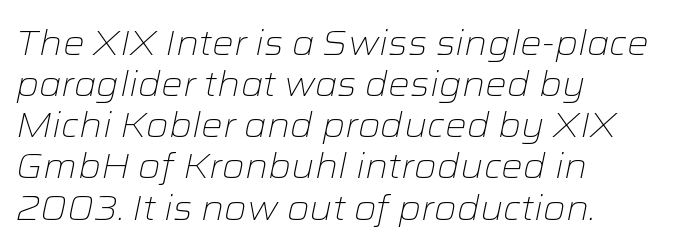
Between one letter and the next there's only the usual sliver of space. Bold? No — there's no thickening of the strokes. The text carries the slant typical of an italic or oblique font. Layout note: lines flush left. Proportional: the letters do not fall into vertical columns. Decoration check: the copy has no underline.
